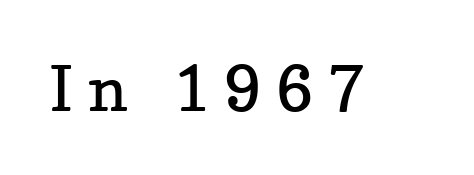
{"serif": "yes", "italic": "no", "bold": "no", "weight": "regular", "width": "normal", "stroke_contrast": "low", "x_height": "medium", "monospaced": "no", "underline": "no", "letter_spacing": "wide", "letter_spacing_em": 0.24, "glyph_px": 63}
